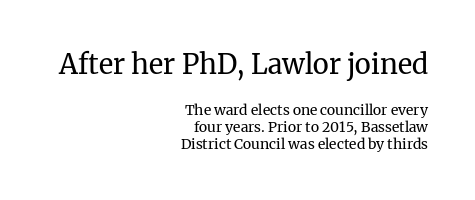
{"italic": "no", "bold": "no", "underline": "no", "align": "right", "line_spacing_ratio": 1.2, "letter_spacing": "normal", "letter_spacing_em": 0.0, "larger_block": "first", "size_ratio": 1.93, "glyph_px": 27}
